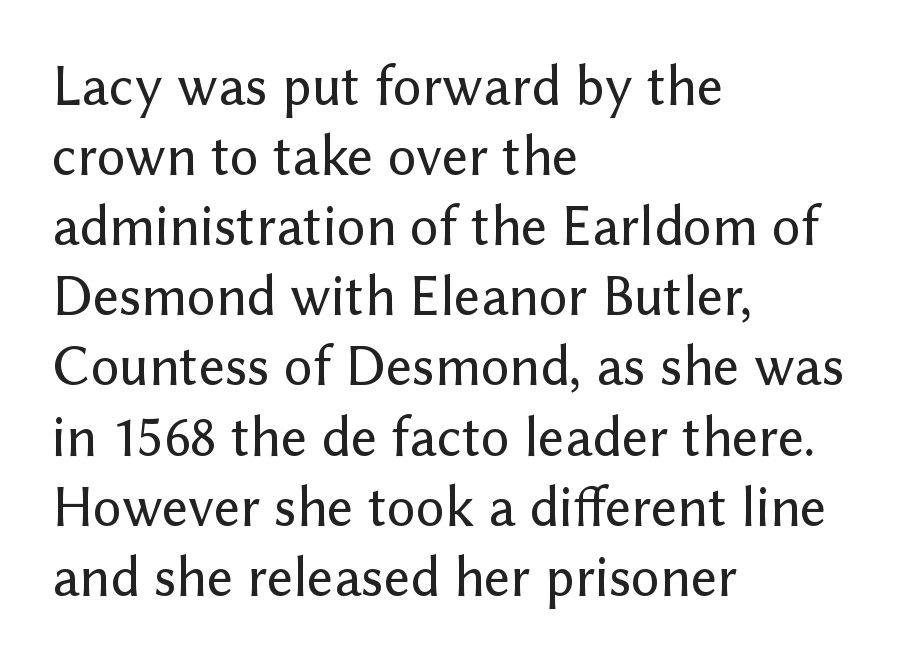
{"serif": "no", "italic": "no", "width": "normal", "stroke_contrast": "low", "x_height": "medium", "monospaced": "no", "underline": "no", "align": "left", "line_spacing_ratio": 1.23, "letter_spacing": "normal", "letter_spacing_em": 0.0, "glyph_px": 57}
